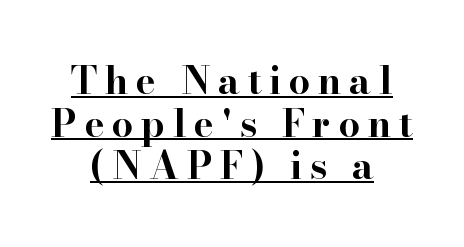
The image shows 38 px bold, wide serif type, upright; set centered, tight line spacing (1.12x), unusually wide letter spacing (+0.2 em), underlined; high stroke contrast and a small x-height.
